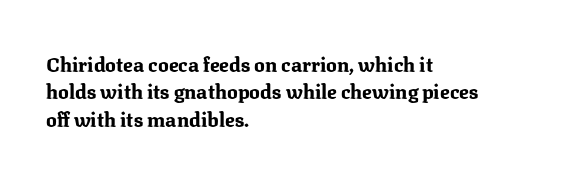
The image shows 20 px bold type, upright; set left-aligned, normal line spacing (1.37x), normal letter spacing, not underlined.
